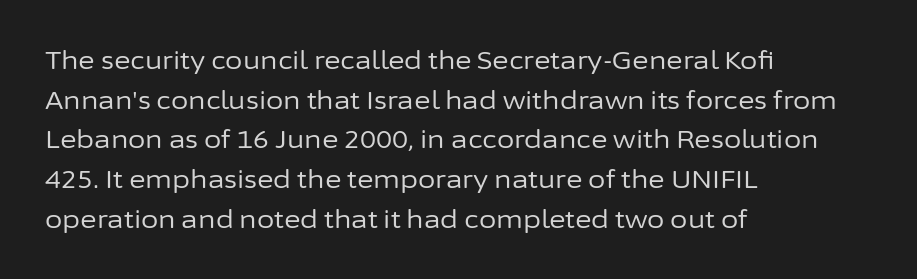
{"italic": "no", "bold": "no", "underline": "no", "align": "left", "line_spacing": "normal", "line_spacing_ratio": 1.59, "letter_spacing": "normal", "letter_spacing_em": 0.0, "glyph_px": 25}
